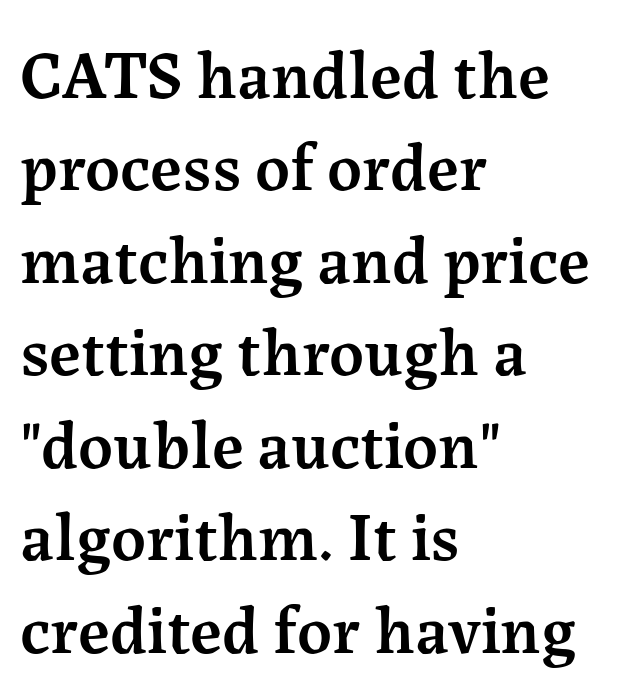
Descenders hang freely into open space. Left-aligned paragraph, ragged on the right. A roman cut, with each character standing at attention. Looks like regular typesetting: each glyph gets only the width it needs. Words appear dense and cohesive because spacing is normal. The characters look somewhat weighty, a semibold short of true bold.
